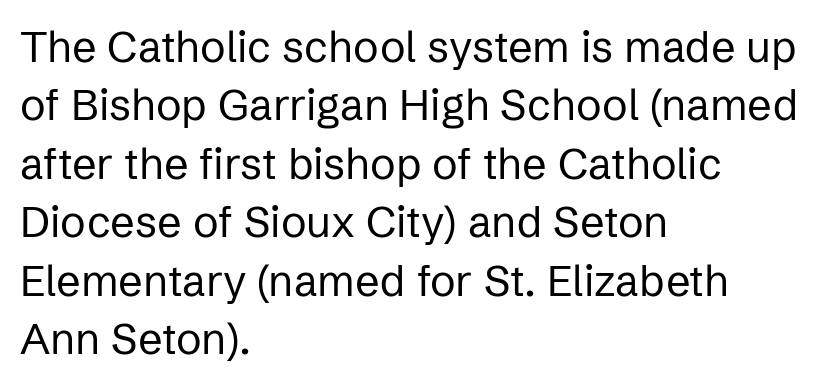
{"serif": "no", "italic": "no", "bold": "no", "weight": "regular", "width": "normal", "stroke_contrast": "low", "x_height": "medium", "monospaced": "no", "underline": "no", "align": "left", "line_spacing": "normal", "line_spacing_ratio": 1.36, "letter_spacing": "normal", "letter_spacing_em": 0.0, "glyph_px": 43}
